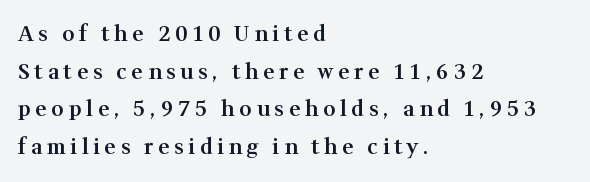
Q: Is the text bold? A: Semi-bold.
Q: Is the text italic (slanted)? A: No, it is upright.
Q: Is the text underlined? A: No.
Q: How is the paragraph aligned? A: Left-aligned.
Q: Is the spacing between letters normal or unusually wide? A: Unusually wide.
